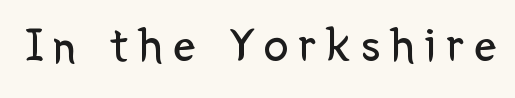
The image shows 50 px regular-weight sans-serif type, upright; set unusually wide letter spacing (+0.2 em), not underlined; low stroke contrast and a medium x-height.
